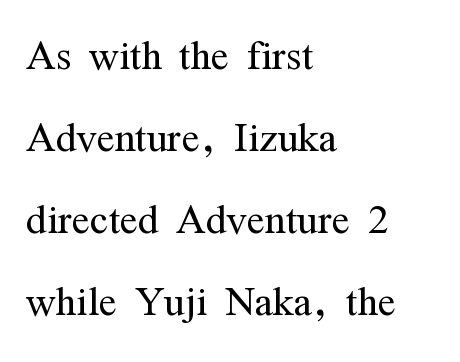
Plain, unruled lines of type. Looks like regular typesetting: each glyph gets only the width it needs. On a weight scale, this lands at 450 or below. Interline gaps are of average width in this sample. This sample is left-justified, so line endings fall wherever the words run out.
